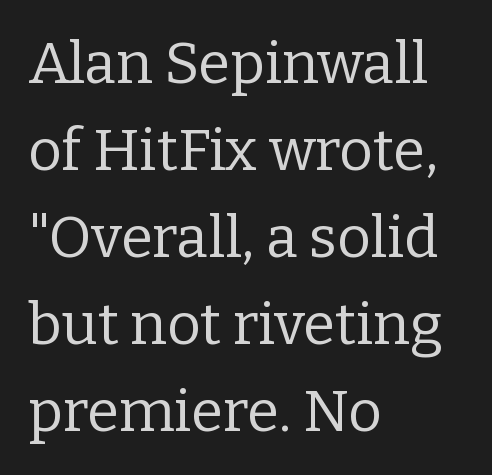
The image shows 58 px regular-weight serif type, upright; set left-aligned, normal line spacing (1.5x), normal letter spacing, not underlined; low stroke contrast and a medium x-height.
